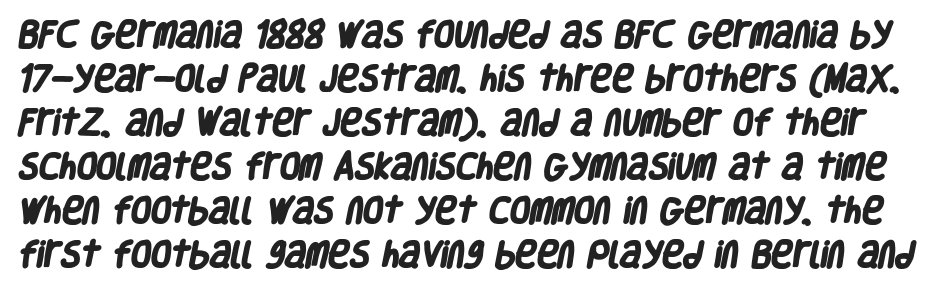
Q: Is the text bold? A: Yes.
Q: Is the typeface a serif or a sans-serif typeface? A: Sans-serif.
Q: Is the text underlined? A: No.
Q: Is the spacing between letters normal or unusually wide? A: Normal.
Q: Is the spacing between lines tight, normal or loose? A: Normal.
Q: Width (condensed, normal, or wide)? A: Condensed.
Q: Stroke contrast? A: Low.
Q: x-height? A: Large.
Q: Monospaced? A: No.
